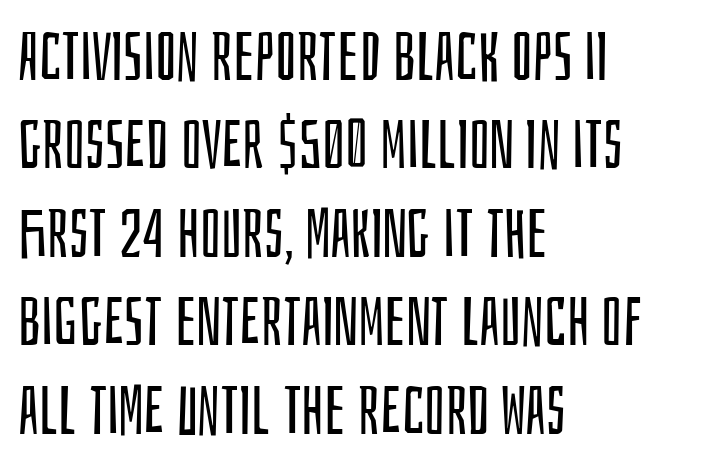
Italic? Not at all — the glyphs are vertical. Character widths vary here, with narrow letters taking less room than wide ones. Nothing unusual about the tracking: characters are spaced as the font intends. Line beginnings align vertically; line endings do not. This rendering features lettering with no underline. The space between consecutive lines is moderate.
